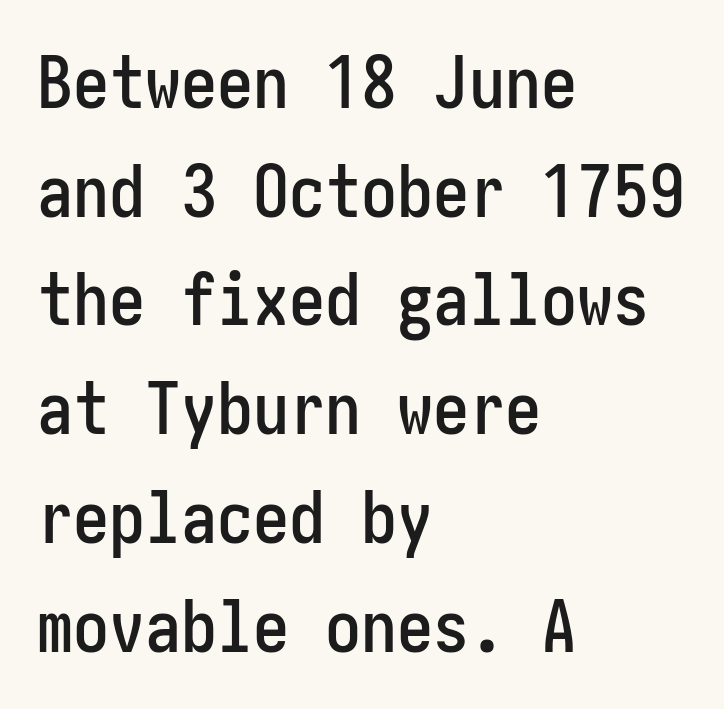
{"serif": "no", "italic": "no", "width": "condensed", "stroke_contrast": "low", "x_height": "medium", "underline": "no", "align": "left", "line_spacing": "normal", "line_spacing_ratio": 1.51, "letter_spacing": "normal", "letter_spacing_em": 0.0, "glyph_px": 72}
